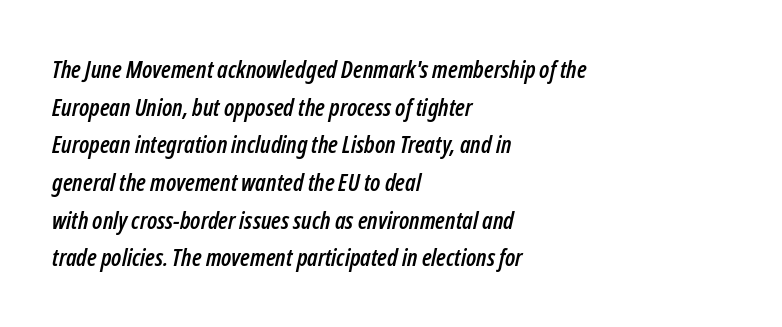
The image shows 24 px text type, italic (leaning right); set left-aligned, normal line spacing (1.57x), normal letter spacing, not underlined.
